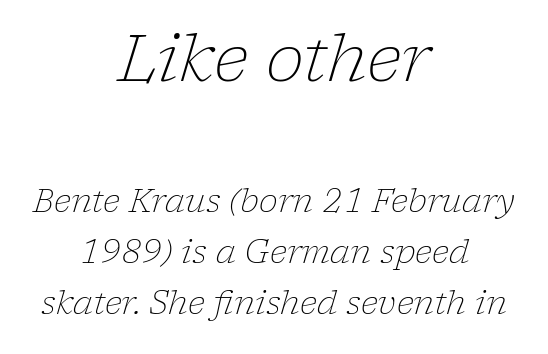
{"serif": "yes", "italic": "yes", "lean": "right", "slant_degrees": 17, "bold": "no", "weight": "light", "width": "normal", "stroke_contrast": "low", "x_height": "medium", "monospaced": "no", "underline": "no", "align": "center", "line_spacing": "normal", "line_spacing_ratio": 1.6, "letter_spacing": "normal", "letter_spacing_em": 0.0, "larger_block": "first", "size_ratio": 2.03, "glyph_px": 65}
